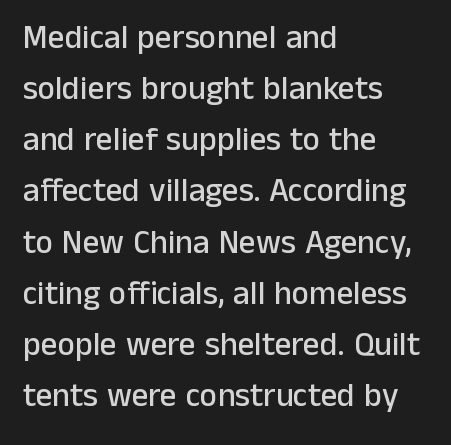
The lines in this sample share a left origin and differ only in where they stop. Compared with typical paragraphs, the rows here are spaced about the same. Compared with typical body copy, the letter spacing here is the same. Check under the words: just untouched page. What kind of face is this? One without serifs — a sans.
